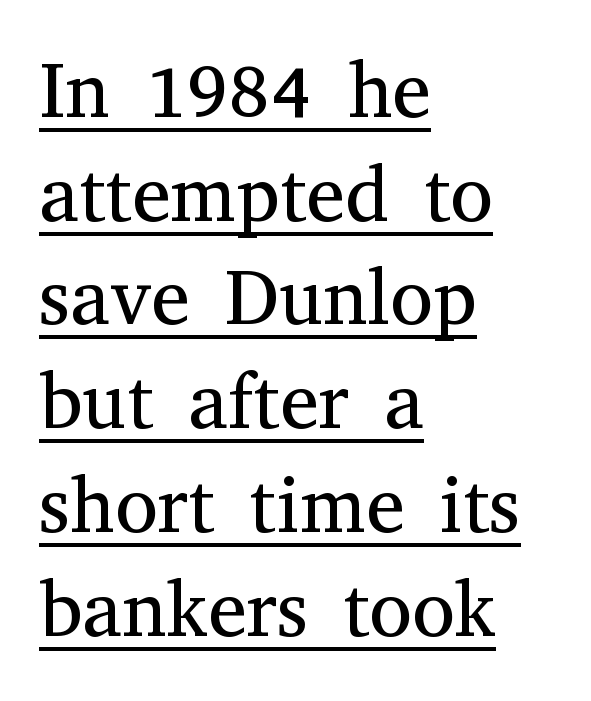
Q: Is the text bold? A: No.
Q: Is the text italic (slanted)? A: No, it is upright.
Q: Is the typeface a serif or a sans-serif typeface? A: Serif.
Q: Is the text underlined? A: Yes.
Q: How is the paragraph aligned? A: Left-aligned.
Q: Is the spacing between letters normal or unusually wide? A: Normal.
Q: Is the spacing between lines tight, normal or loose? A: Normal.
Q: Width (condensed, normal, or wide)? A: Normal.
Q: Stroke contrast? A: Medium.
Q: x-height? A: Medium.
Q: Monospaced? A: No.
